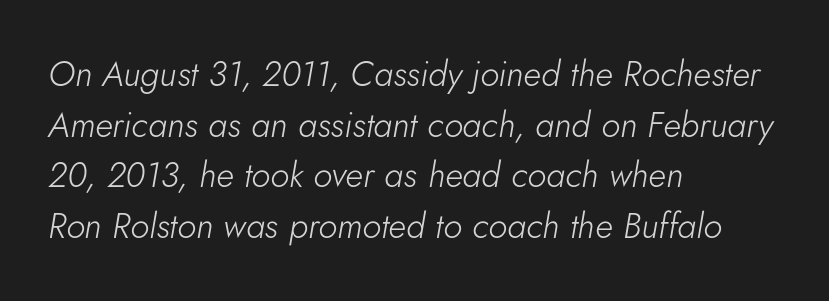
Q: Is the text bold? A: No.
Q: Is the text italic (slanted)? A: Yes, it leans right by about 5 degrees.
Q: Is the text underlined? A: No.
Q: How is the paragraph aligned? A: Left-aligned.
Q: Is the spacing between letters normal or unusually wide? A: Normal.
Q: Is the spacing between lines tight, normal or loose? A: Normal.
Q: Width (condensed, normal, or wide)? A: Normal.
Q: Stroke contrast? A: Low.
Q: x-height? A: Small.
Q: Monospaced? A: No.
